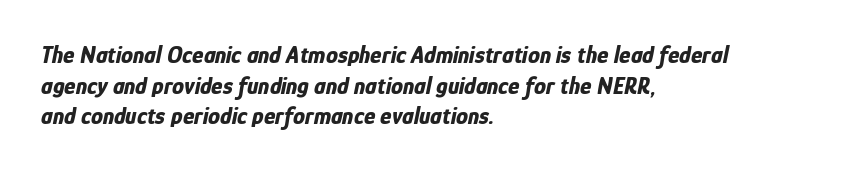
Heft: maximum for text — a bold. It's the slanting kind of type. No extra tracking has been applied to these lines. Words float on clear page, feet unadorned. Horizontal alignment here is leftward, the default for most running prose. The designer left line spacing at the default.
